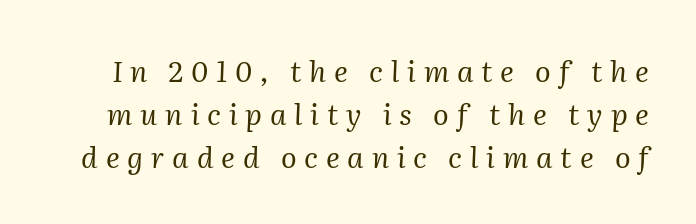
Display-style spreading of the glyphs; the letterfit is very open. Looks like regular typesetting: each glyph gets only the width it needs. These glyphs show unthickened strokes, regular width or finer. Unmarked baselines from the first word to the last. Slanted lettering throughout.
